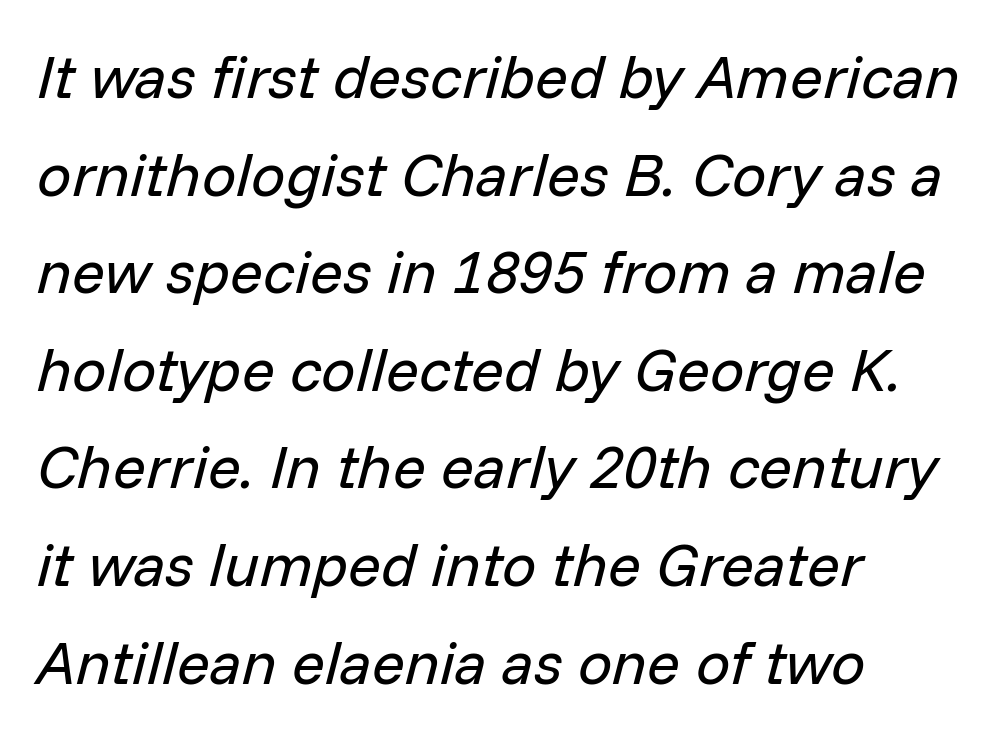
{"italic": "yes", "lean": "right", "slant_degrees": 14, "bold": "no", "weight": "regular", "width": "normal", "stroke_contrast": "low", "x_height": "medium", "monospaced": "no", "underline": "no", "align": "left", "line_spacing": "normal", "line_spacing_ratio": 1.6, "letter_spacing": "normal", "letter_spacing_em": 0.0, "glyph_px": 61}
